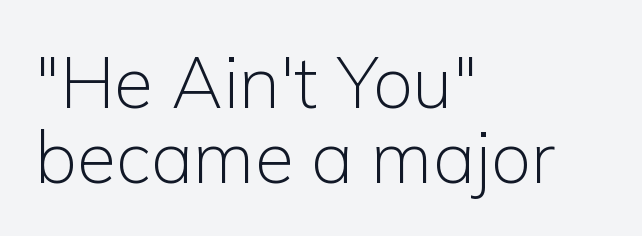
Q: Is the text bold? A: No.
Q: Is the text italic (slanted)? A: No, it is upright.
Q: Is the typeface a serif or a sans-serif typeface? A: Sans-serif.
Q: Is the text underlined? A: No.
Q: How is the paragraph aligned? A: Left-aligned.
Q: Is the spacing between letters normal or unusually wide? A: Normal.
Q: Is the spacing between lines tight, normal or loose? A: Tight.
Q: Width (condensed, normal, or wide)? A: Normal.
Q: Stroke contrast? A: Low.
Q: x-height? A: Medium.
Q: Monospaced? A: No.
